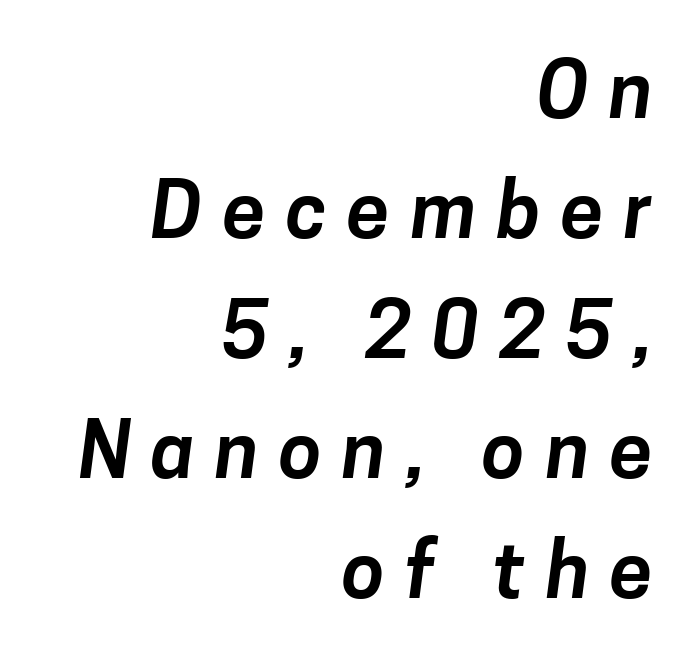
{"serif": "no", "width": "normal", "stroke_contrast": "low", "x_height": "medium", "monospaced": "no", "underline": "no", "align": "right", "line_spacing": "normal", "line_spacing_ratio": 1.54, "letter_spacing": "wide", "letter_spacing_em": 0.26, "glyph_px": 78}
